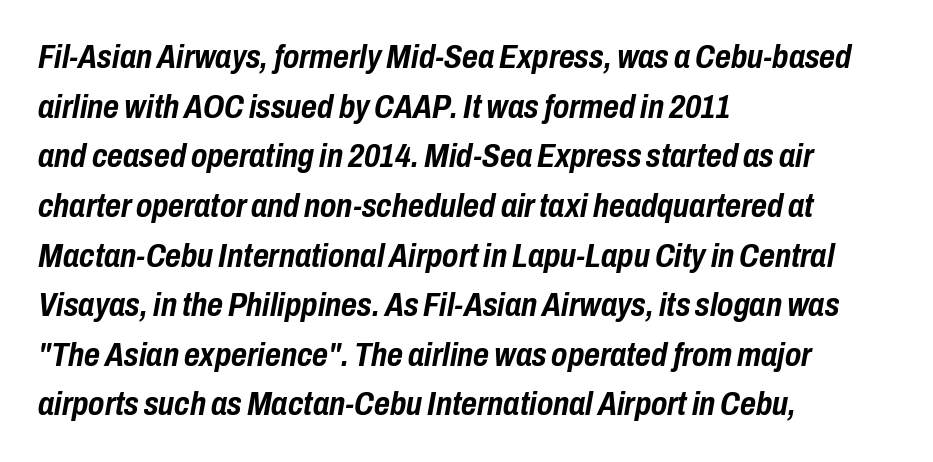
Typeset ragged right — the left edge is the straight one. Does the leading feel generous? No, just average. Heavy-handed strokes throughout: this text is bold. The font's italic variant was chosen for this text. Underline: absent.
